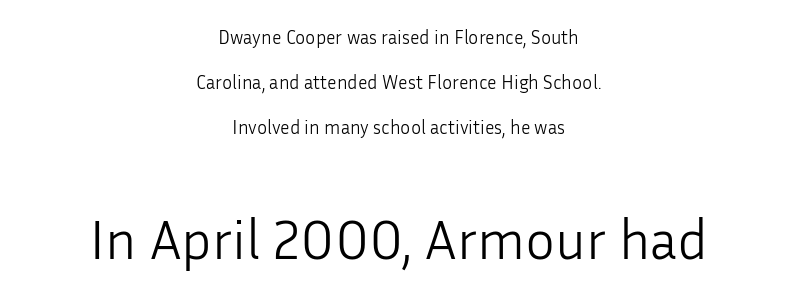
{"serif": "no", "italic": "no", "bold": "no", "weight": "light", "width": "normal", "stroke_contrast": "low", "x_height": "medium", "monospaced": "no", "underline": "no", "align": "center", "line_spacing": "loose", "line_spacing_ratio": 2.36, "letter_spacing": "normal", "letter_spacing_em": 0.0, "larger_block": "second", "size_ratio": 2.95, "glyph_px": 56}
